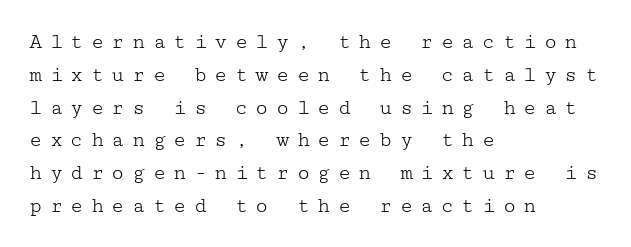
The passage shown is not bold in any degree. The passage shown is not underscored anywhere. Whoever set this chose a conventional vertical rhythm. The rendering anchors every line to the left-hand side.
